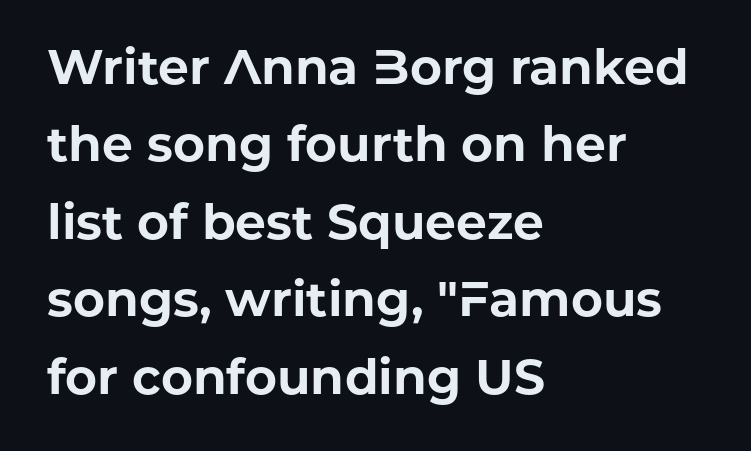
The image shows 49 px bold sans-serif type, upright; set left-aligned, normal line spacing (1.58x), normal letter spacing, not underlined; low stroke contrast and a medium x-height.
